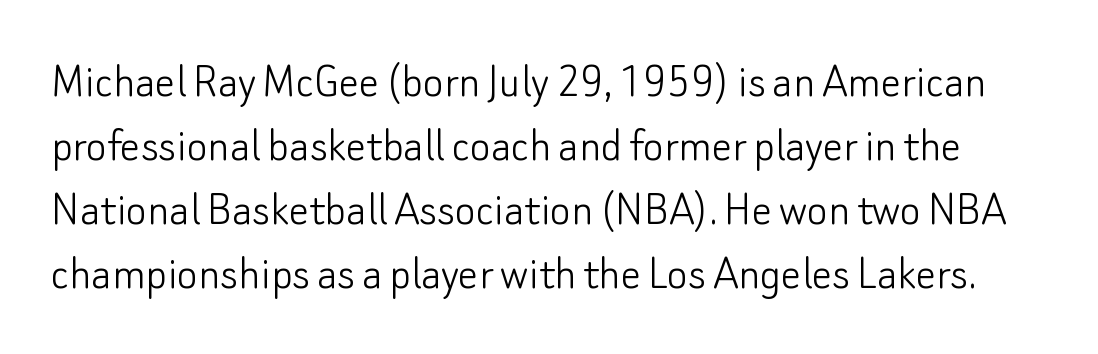
To sum up the face: it is a sans, with no serifs. This is the regular roman posture of the typeface. The glyphs are unaccompanied by any horizontal stroke below them. One glance says typical: line gaps are just what's usual. Is the stroke heavy? The answer is a plain regular-or-lighter.
